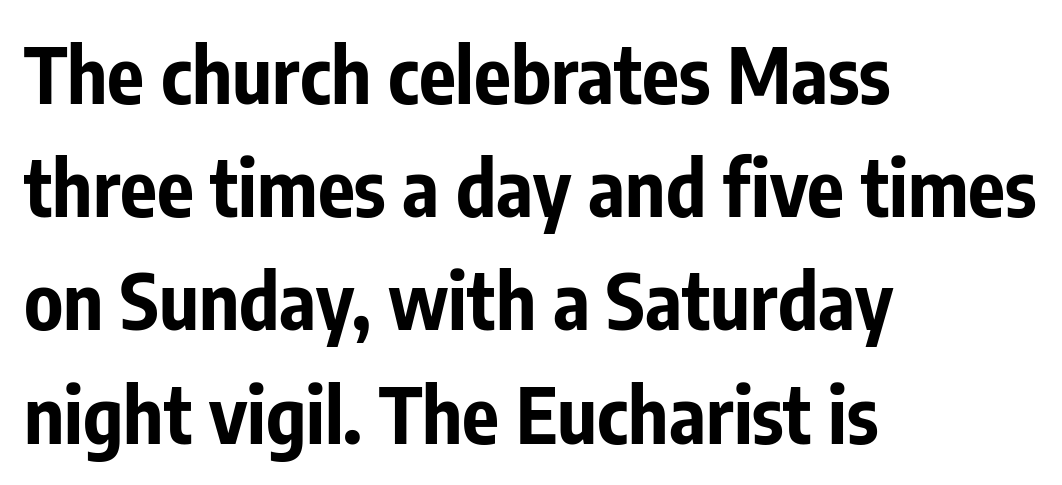
{"serif": "no", "italic": "no", "bold": "yes", "weight": "bold", "width": "condensed", "stroke_contrast": "low", "x_height": "medium", "monospaced": "no", "underline": "no", "align": "left", "line_spacing": "normal", "line_spacing_ratio": 1.47, "letter_spacing": "normal", "letter_spacing_em": 0.0, "glyph_px": 77}
